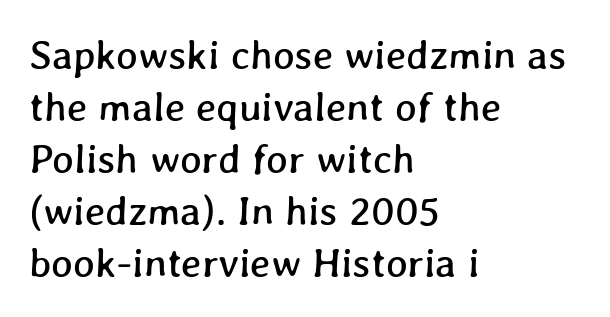
The image shows 41 px text type; set left-aligned, normal line spacing (1.27x), normal letter spacing, not underlined; low stroke contrast and a medium x-height.
